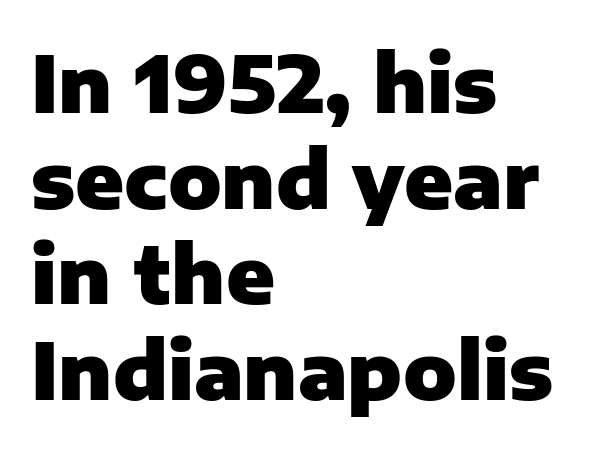
The image shows 79 px heavy sans-serif type, upright; set left-aligned, line spacing 1.21x, normal letter spacing, not underlined; low stroke contrast and a medium x-height.
